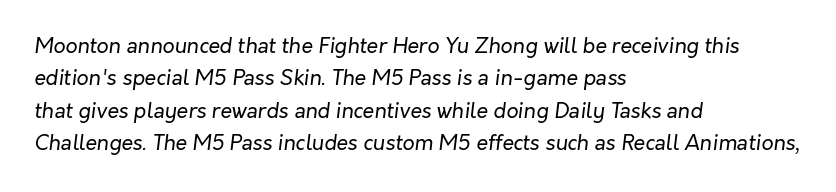
{"italic": "yes", "lean": "right", "slant_degrees": 7, "bold": "no", "underline": "no", "align": "left", "line_spacing": "normal", "line_spacing_ratio": 1.54, "letter_spacing": "normal", "letter_spacing_em": 0.0, "glyph_px": 21}
